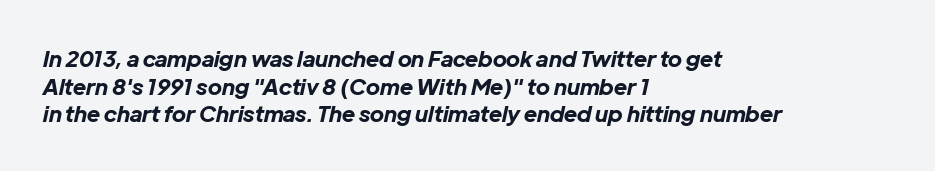
{"italic": "yes", "lean": "right", "slant_degrees": 12, "bold": "yes", "underline": "no", "align": "left", "line_spacing": "normal", "line_spacing_ratio": 1.26, "letter_spacing": "normal", "letter_spacing_em": 0.0, "glyph_px": 22}
